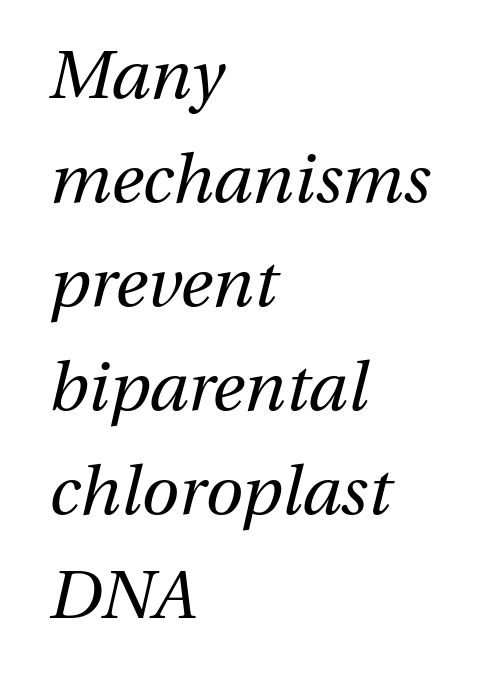
Q: Is the text bold? A: No.
Q: Is the text italic (slanted)? A: Yes, it leans right by about 13 degrees.
Q: Is the text underlined? A: No.
Q: How is the paragraph aligned? A: Left-aligned.
Q: Is the spacing between letters normal or unusually wide? A: Normal.
Q: Is the spacing between lines tight, normal or loose? A: Normal.
Q: Width (condensed, normal, or wide)? A: Normal.
Q: Stroke contrast? A: Medium.
Q: x-height? A: Medium.
Q: Monospaced? A: No.
